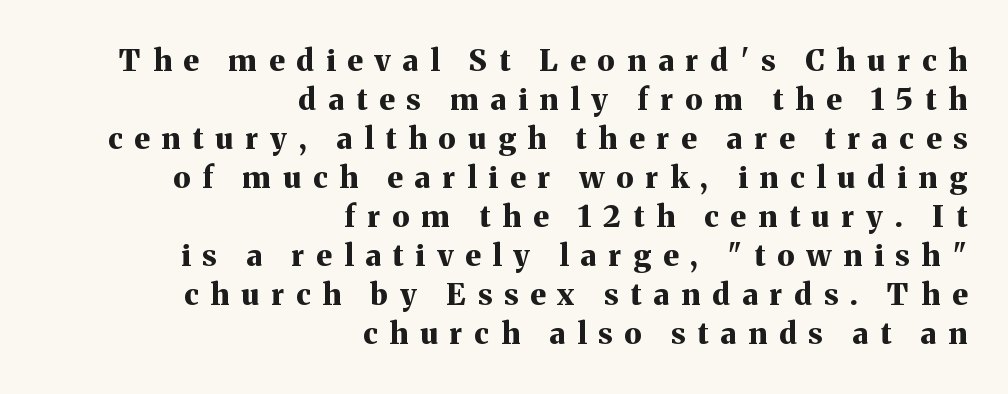
Think of a printed novel: that variable character pitch is what you see here. Emphasis by weight is at full strength: bold. Descenders are the only things crossing below the line. If you drew a ruler down the right edge, every line would touch it. Is this a sans? No — the strokes have serifs.
